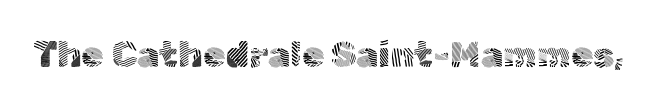
The image shows 36 px light sans-serif type, upright; set normal letter spacing, not underlined; a medium x-height.
